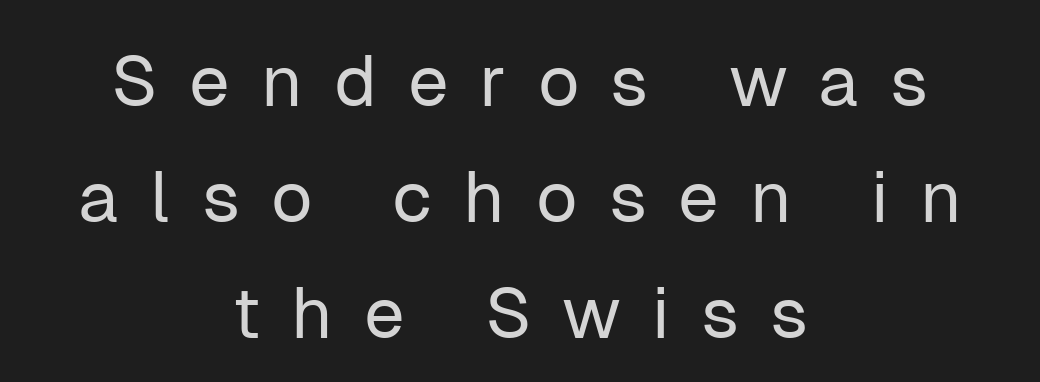
Is this a fixed-width face? No — the glyphs have proportional, varying widths. Each row of text sits above clean, open space. Each line is balanced around a shared central axis. Rows of type keep a routine distance in the vertical direction.
